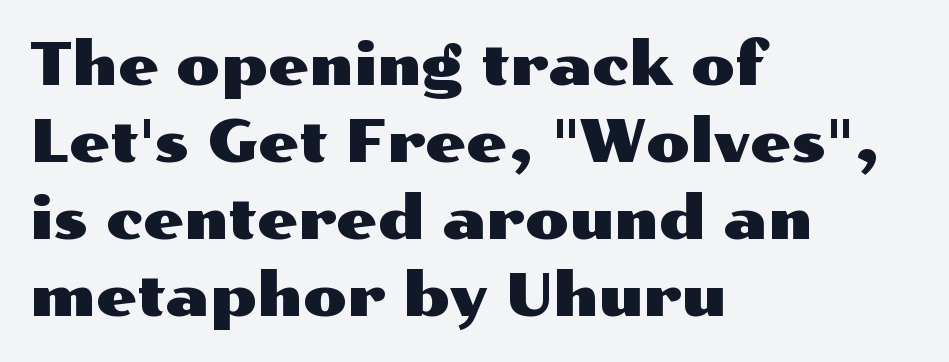
{"serif": "no", "italic": "no", "width": "wide", "stroke_contrast": "medium", "x_height": "medium", "monospaced": "no", "underline": "no", "align": "left", "line_spacing": "normal", "line_spacing_ratio": 1.33, "letter_spacing": "normal", "letter_spacing_em": 0.0, "glyph_px": 58}
